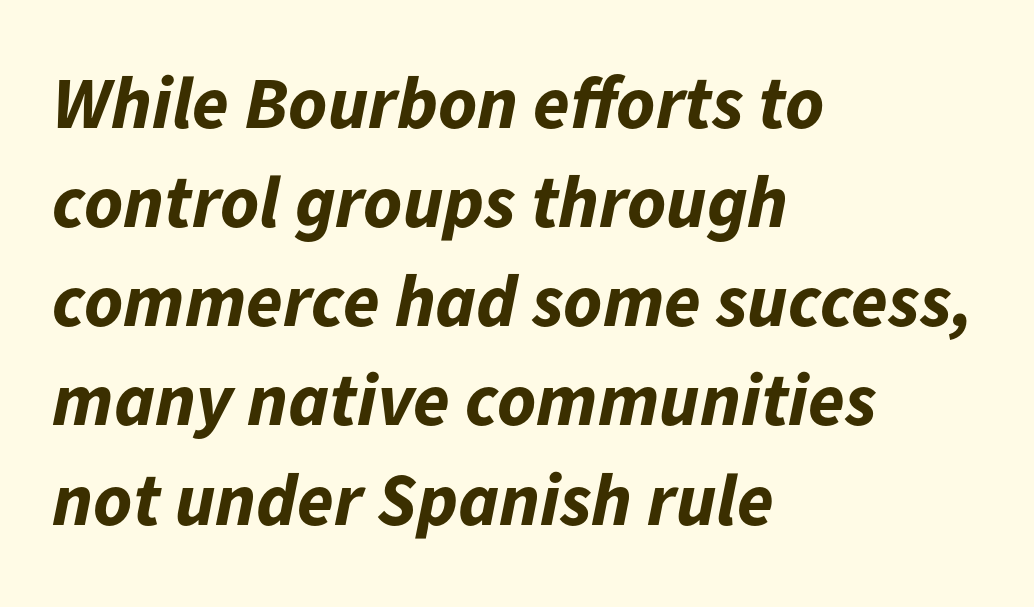
Q: Is the text bold? A: Yes.
Q: Is the text italic (slanted)? A: Yes, it leans right by about 11 degrees.
Q: Is the text underlined? A: No.
Q: How is the paragraph aligned? A: Left-aligned.
Q: Is the spacing between letters normal or unusually wide? A: Normal.
Q: Is the spacing between lines tight, normal or loose? A: Normal.
Q: Width (condensed, normal, or wide)? A: Normal.
Q: Stroke contrast? A: Low.
Q: x-height? A: Medium.
Q: Monospaced? A: No.
